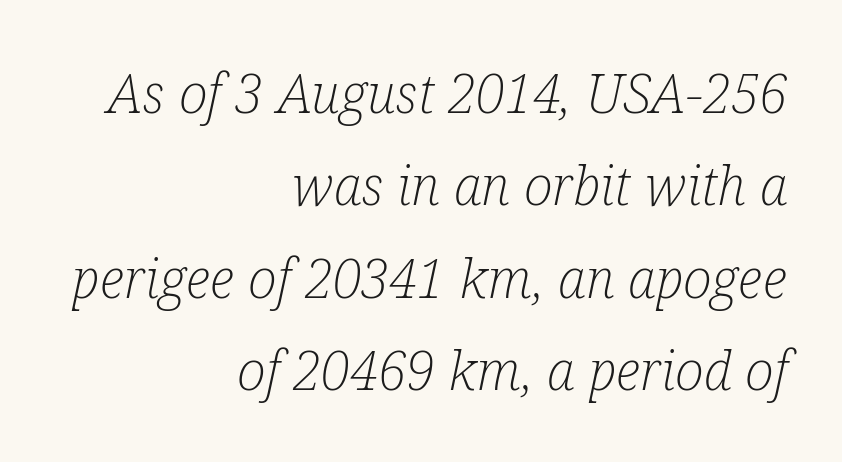
The image shows 54 px light, condensed serif type, italic (leaning right); set right-aligned, line spacing 1.71x, normal letter spacing, not underlined; low stroke contrast and a medium x-height.
